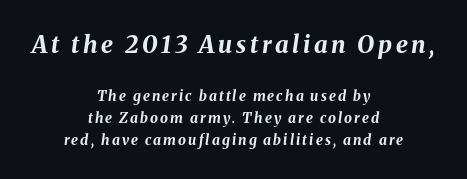
{"italic": "yes", "lean": "right", "slant_degrees": 8, "bold": "yes", "underline": "no", "align": "center", "line_spacing": "normal", "line_spacing_ratio": 1.6, "larger_block": "first", "size_ratio": 1.71, "glyph_px": 24}
